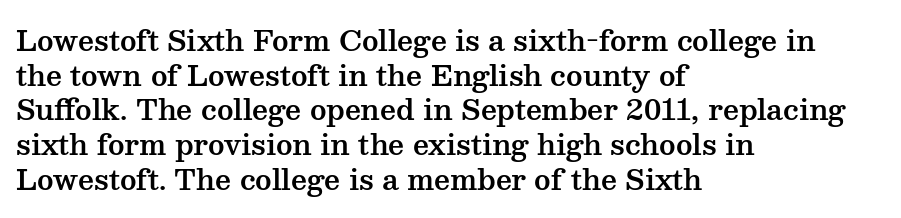
Q: Is the text italic (slanted)? A: No, it is upright.
Q: Is the typeface a serif or a sans-serif typeface? A: Serif.
Q: Is the text underlined? A: No.
Q: How is the paragraph aligned? A: Left-aligned.
Q: Is the spacing between letters normal or unusually wide? A: Normal.
Q: Width (condensed, normal, or wide)? A: Wide.
Q: Stroke contrast? A: Medium.
Q: x-height? A: Medium.
Q: Monospaced? A: No.
